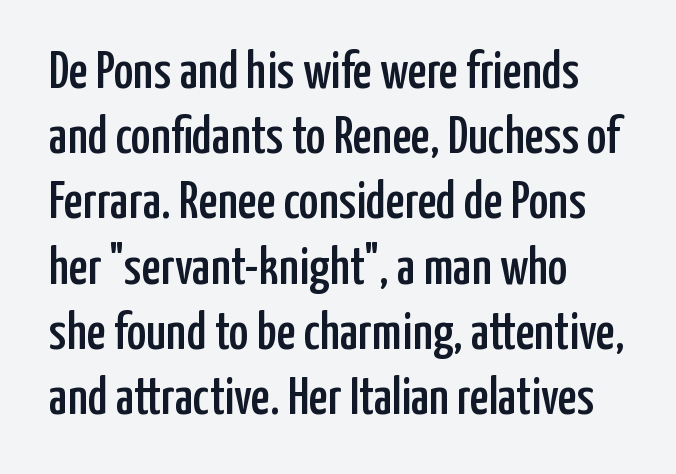
In terms of posture, this sample is upright. A typesetter would call this proportional, since set widths differ per character. A student would call this left alignment; a typographer would say flush left, rag right. The passage shown is not underscored anywhere.
